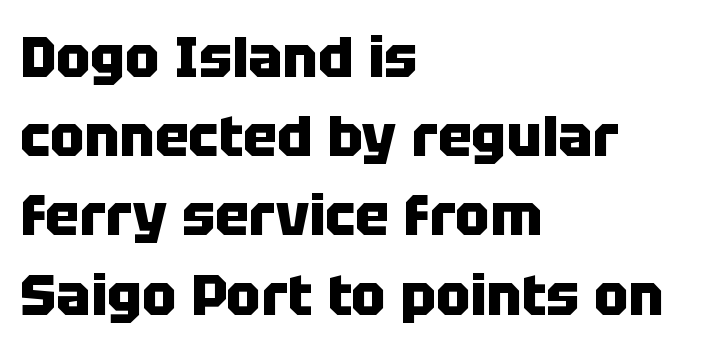
Teacher's note: observe the even left margin — that is flush-left alignment. Every character sits straight up, as roman type does. I'd describe the lettering as bold — thick and assertive. Vertically, the passage feels balanced, rows spaced as you'd expect. Regarding serifs, this sample does without them.
